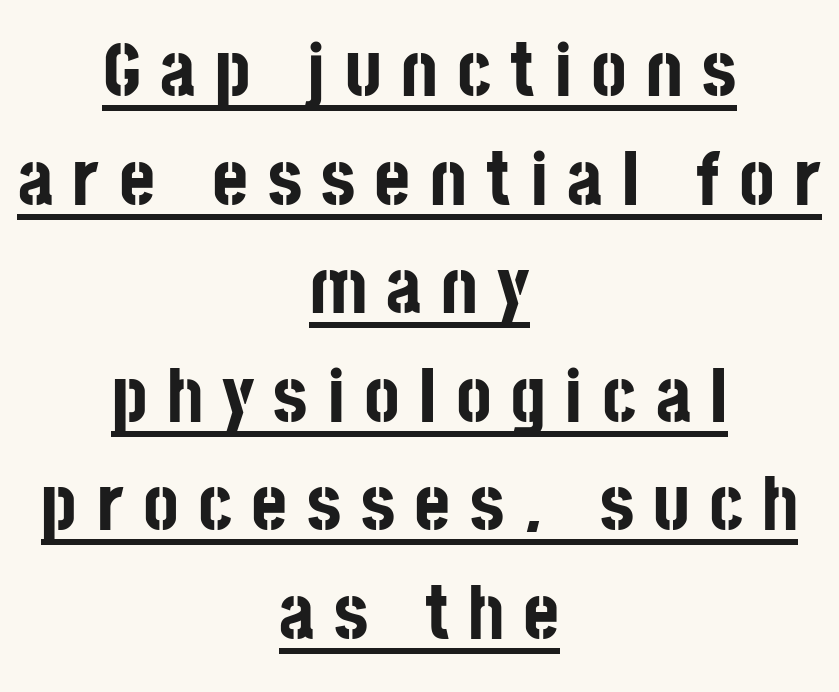
Caption: expanded tracking, letters set apart. The font's upright variant was chosen for this text. The lines are quadded center. Successive baselines arrive at the customary interval. Weight: bold.
